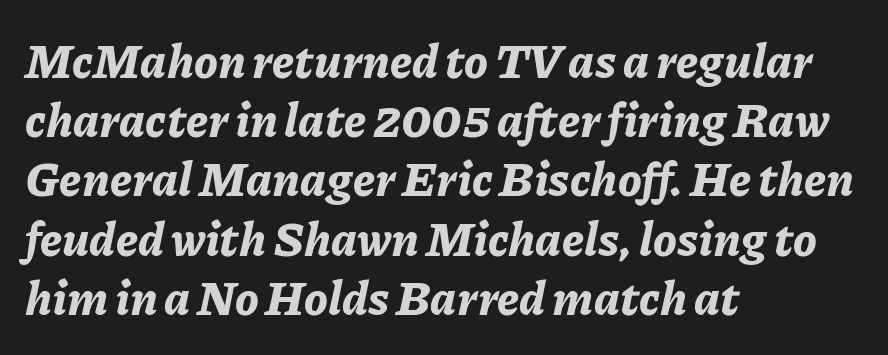
{"italic": "yes", "lean": "right", "slant_degrees": 11, "bold": "yes", "weight": "bold", "width": "normal", "stroke_contrast": "low", "x_height": "medium", "monospaced": "no", "underline": "no", "align": "left", "line_spacing": "normal", "line_spacing_ratio": 1.26, "letter_spacing": "normal", "letter_spacing_em": 0.0, "glyph_px": 47}
